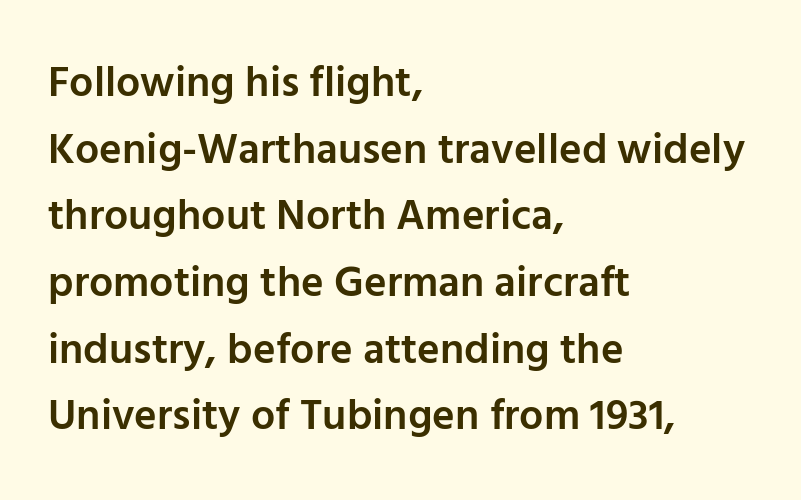
{"serif": "no", "italic": "no", "bold": "semi", "weight": "semibold", "width": "normal", "stroke_contrast": "low", "x_height": "medium", "monospaced": "no", "underline": "no", "align": "left", "line_spacing": "normal", "line_spacing_ratio": 1.55, "letter_spacing": "normal", "letter_spacing_em": 0.0, "glyph_px": 43}
